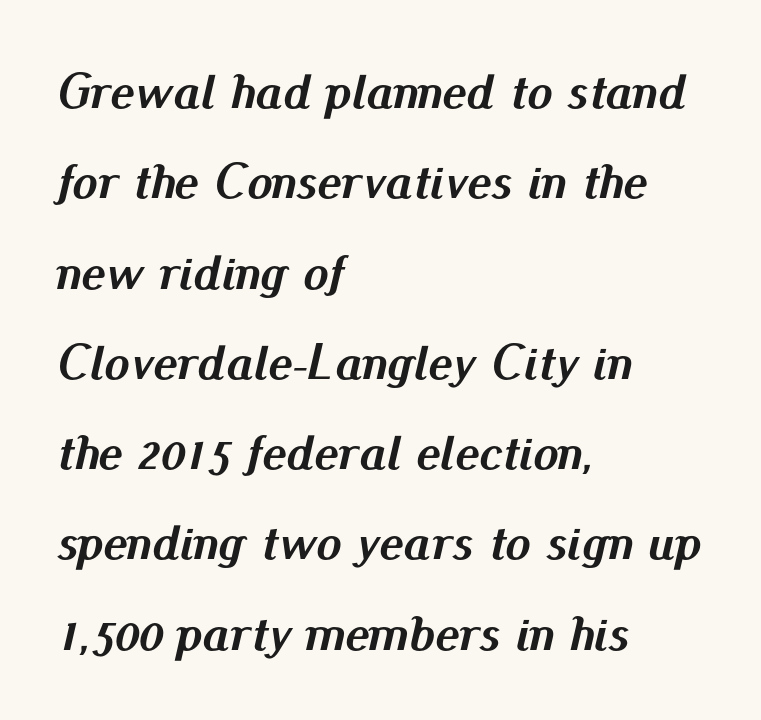
{"italic": "yes", "lean": "right", "slant_degrees": 13, "bold": "yes", "weight": "semibold", "width": "normal", "stroke_contrast": "medium", "x_height": "small", "monospaced": "no", "underline": "no", "align": "left", "line_spacing_ratio": 1.77, "letter_spacing": "normal", "letter_spacing_em": 0.0, "glyph_px": 51}
